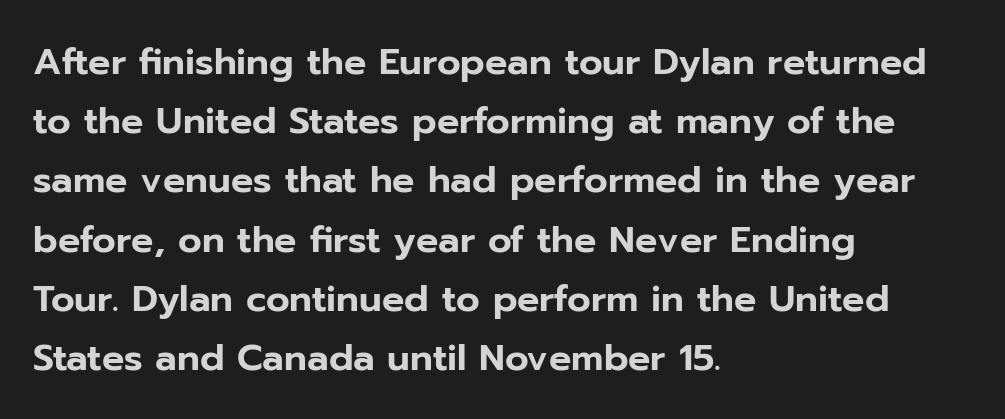
The image shows 37 px sans-serif type, upright; set left-aligned, normal line spacing (1.6x), normal letter spacing, not underlined; low stroke contrast and a medium x-height.
